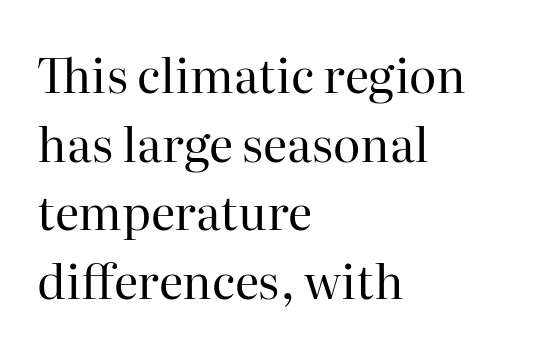
Q: Is the text bold? A: No.
Q: Is the text italic (slanted)? A: No, it is upright.
Q: Is the typeface a serif or a sans-serif typeface? A: Serif.
Q: Is the text underlined? A: No.
Q: How is the paragraph aligned? A: Left-aligned.
Q: Is the spacing between letters normal or unusually wide? A: Normal.
Q: Is the spacing between lines tight, normal or loose? A: Normal.
Q: Width (condensed, normal, or wide)? A: Normal.
Q: Stroke contrast? A: High.
Q: x-height? A: Medium.
Q: Monospaced? A: No.
